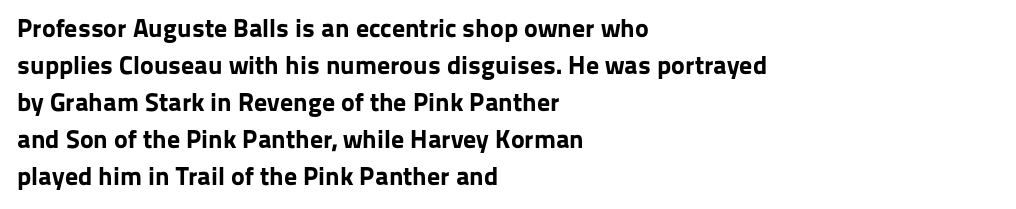
{"italic": "no", "bold": "yes", "underline": "no", "align": "left", "line_spacing": "normal", "line_spacing_ratio": 1.42, "letter_spacing": "normal", "letter_spacing_em": 0.0, "glyph_px": 26}
